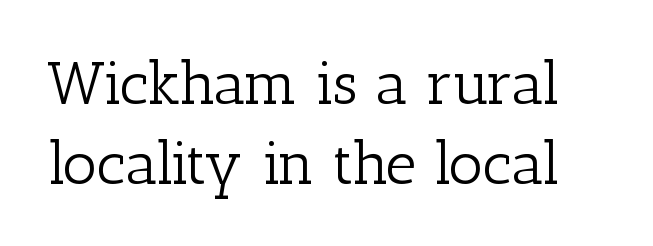
Standard letterfit; no display-style spreading of the glyphs. The letterforms sit at book weight or below. Normally led — the rows are evenly, conventionally spaced. The typeface chosen for these lines features serifs. Note the varied advance widths — an 'i' is clearly narrower than an 'm'.
